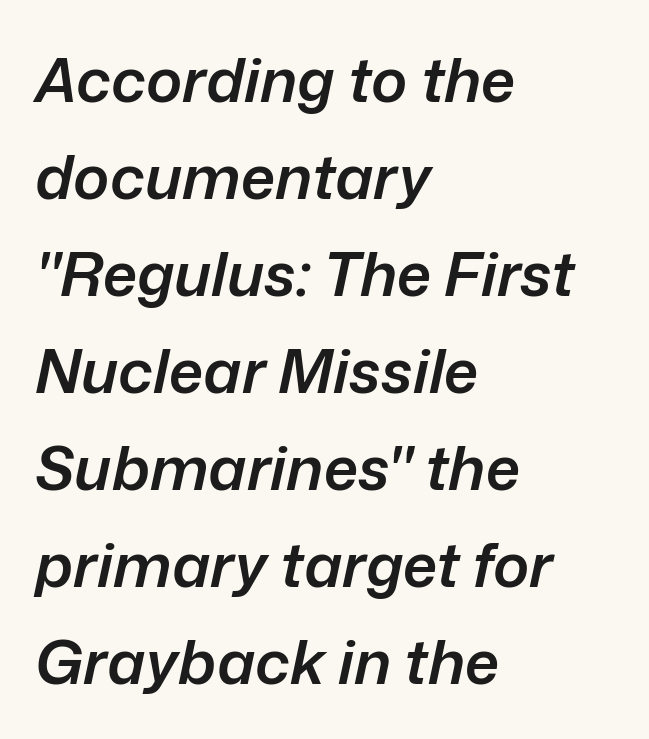
The image shows 61 px semibold type, italic (leaning right); set left-aligned, normal line spacing (1.59x), normal letter spacing, not underlined; low stroke contrast and a medium x-height.
